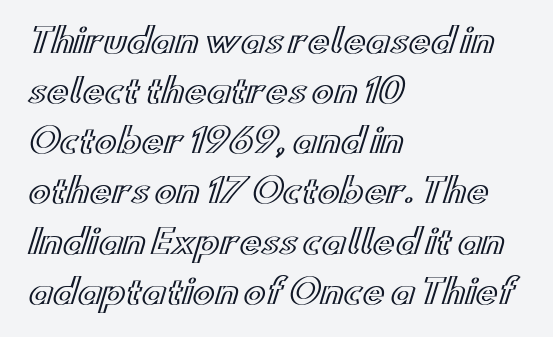
A typesetter would call this proportional, since set widths differ per character. The passage shown stacks its lines at a standard gap. Bare-footed words on every line.
